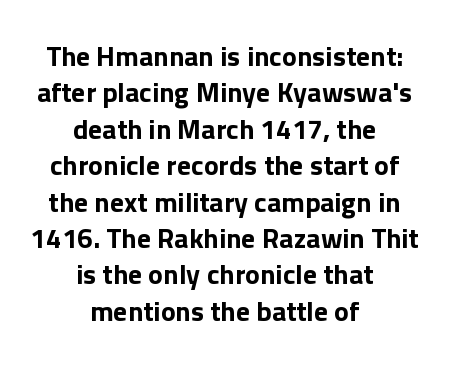
{"serif": "no", "italic": "no", "width": "normal", "stroke_contrast": "low", "x_height": "medium", "monospaced": "no", "underline": "no", "align": "center", "line_spacing": "normal", "line_spacing_ratio": 1.3, "letter_spacing": "normal", "letter_spacing_em": 0.0, "glyph_px": 28}
